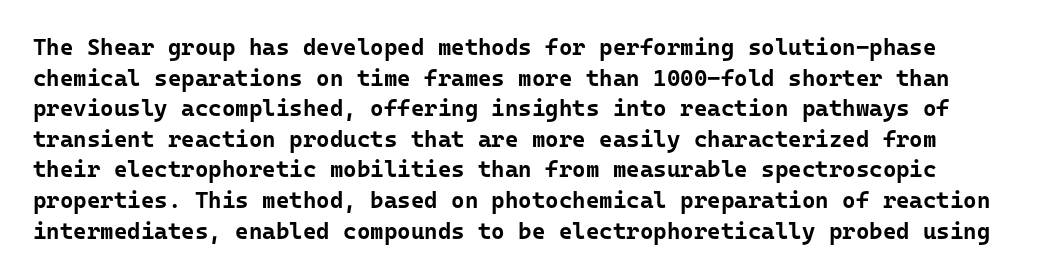
Q: Is the text bold? A: Yes.
Q: Is the text italic (slanted)? A: No, it is upright.
Q: Is the text underlined? A: No.
Q: Is the spacing between letters normal or unusually wide? A: Normal.
Q: Is the spacing between lines tight, normal or loose? A: Normal.
